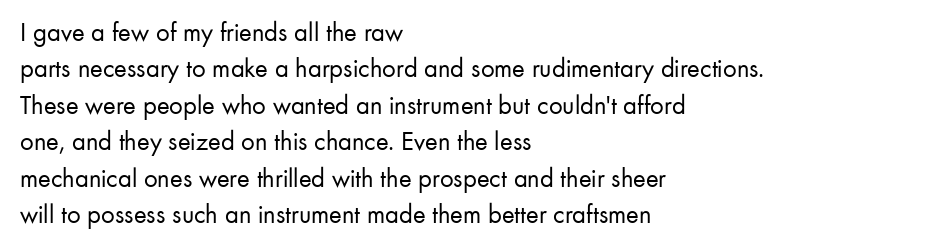
Q: Is the text bold? A: No.
Q: Is the text italic (slanted)? A: No, it is upright.
Q: Is the text underlined? A: No.
Q: How is the paragraph aligned? A: Left-aligned.
Q: Is the spacing between letters normal or unusually wide? A: Normal.
Q: Is the spacing between lines tight, normal or loose? A: Normal.
